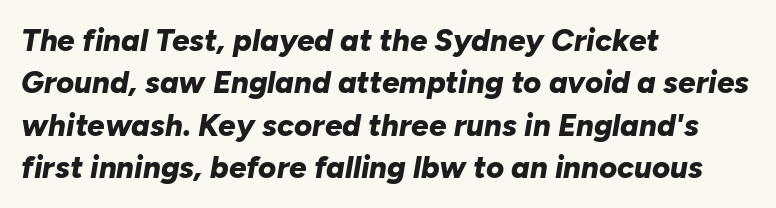
Q: Is the text bold? A: Yes.
Q: Is the text italic (slanted)? A: Yes, it leans right by about 10 degrees.
Q: Is the text underlined? A: No.
Q: How is the paragraph aligned? A: Left-aligned.
Q: Is the spacing between letters normal or unusually wide? A: Normal.
Q: Is the spacing between lines tight, normal or loose? A: Normal.
Q: Width (condensed, normal, or wide)? A: Normal.
Q: Stroke contrast? A: Low.
Q: x-height? A: Medium.
Q: Monospaced? A: No.
